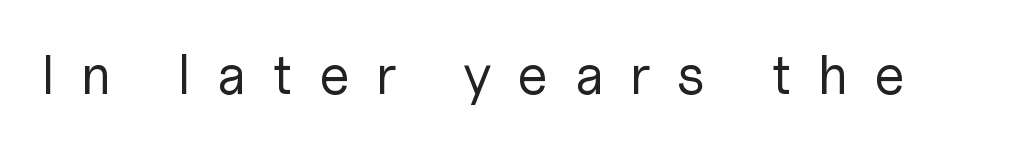
Q: Is the text bold? A: No.
Q: Is the text italic (slanted)? A: No, it is upright.
Q: Is the typeface a serif or a sans-serif typeface? A: Sans-serif.
Q: Is the text underlined? A: No.
Q: Is the spacing between letters normal or unusually wide? A: Unusually wide.
Q: Width (condensed, normal, or wide)? A: Normal.
Q: Stroke contrast? A: Low.
Q: x-height? A: Medium.
Q: Monospaced? A: No.
